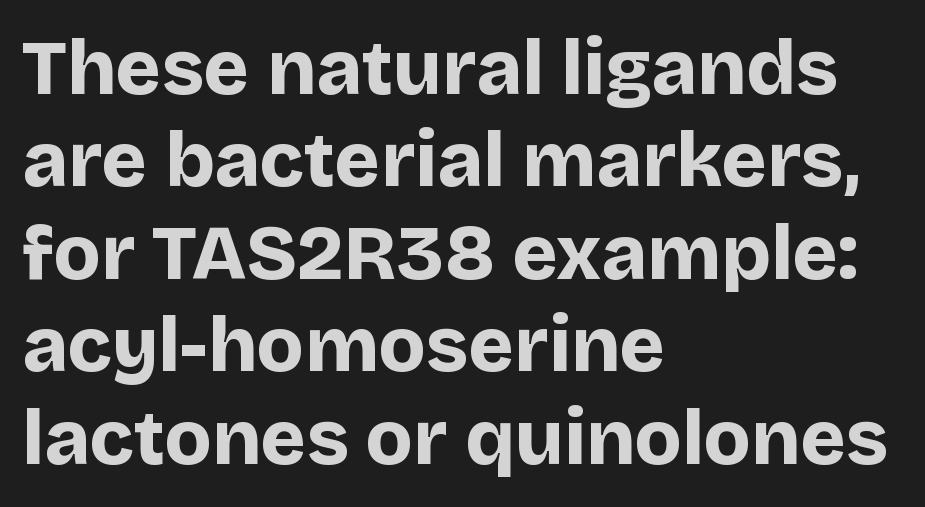
The image shows 77 px bold sans-serif type, upright; set left-aligned, line spacing 1.2x, normal letter spacing, not underlined; low stroke contrast and a large x-height.
